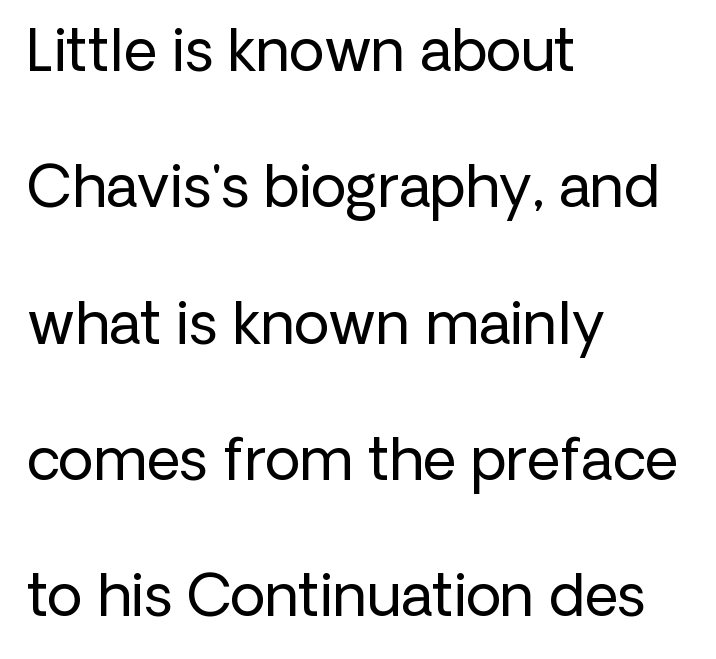
Q: Is the text bold? A: No.
Q: Is the text italic (slanted)? A: No, it is upright.
Q: Is the typeface a serif or a sans-serif typeface? A: Sans-serif.
Q: Is the text underlined? A: No.
Q: How is the paragraph aligned? A: Left-aligned.
Q: Is the spacing between letters normal or unusually wide? A: Normal.
Q: Is the spacing between lines tight, normal or loose? A: Loose.
Q: Width (condensed, normal, or wide)? A: Normal.
Q: Stroke contrast? A: Low.
Q: x-height? A: Medium.
Q: Monospaced? A: No.
